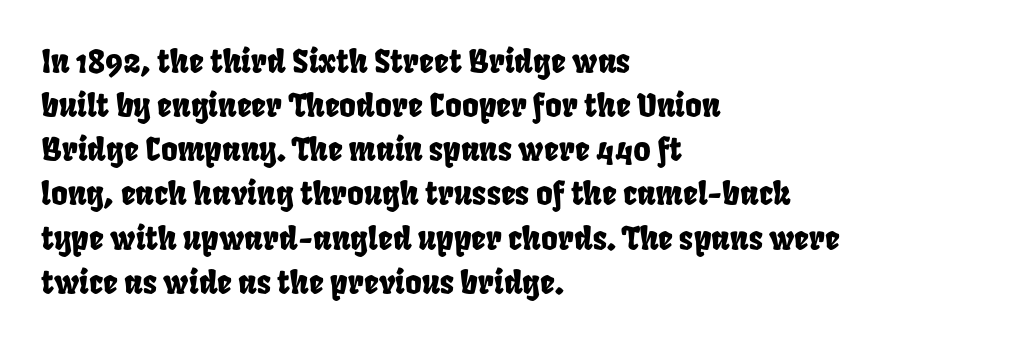
Q: Is the text underlined? A: No.
Q: How is the paragraph aligned? A: Left-aligned.
Q: Is the spacing between letters normal or unusually wide? A: Normal.
Q: Is the spacing between lines tight, normal or loose? A: Normal.
Q: Width (condensed, normal, or wide)? A: Condensed.
Q: Stroke contrast? A: Low.
Q: x-height? A: Large.
Q: Monospaced? A: No.
